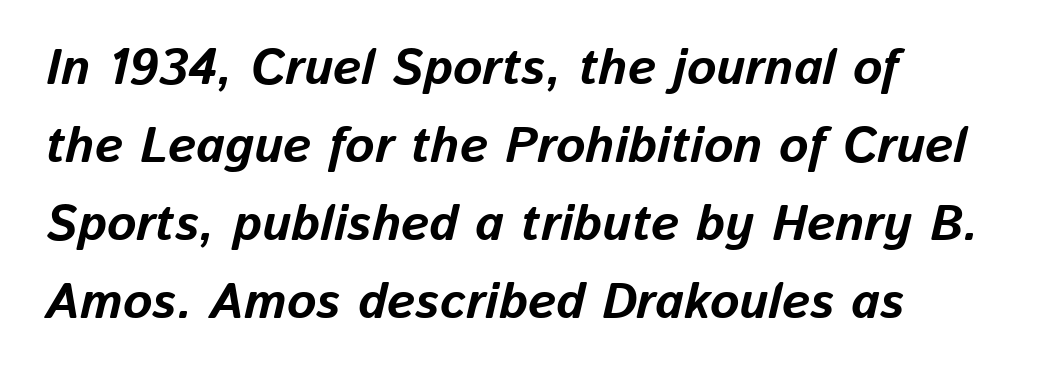
{"italic": "yes", "lean": "right", "slant_degrees": 13, "bold": "yes", "weight": "bold", "width": "normal", "stroke_contrast": "low", "x_height": "medium", "monospaced": "no", "underline": "no", "line_spacing": "normal", "line_spacing_ratio": 1.56, "letter_spacing": "normal", "letter_spacing_em": 0.0, "glyph_px": 50}
